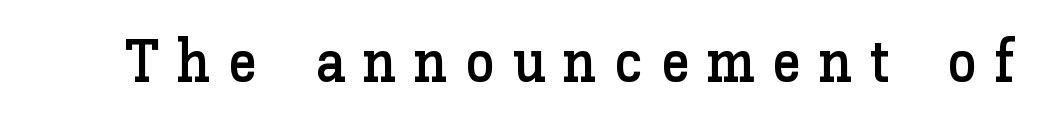
{"italic": "no", "width": "normal", "stroke_contrast": "low", "x_height": "medium", "monospaced": "no", "underline": "no", "letter_spacing": "wide", "letter_spacing_em": 0.29, "glyph_px": 60}
